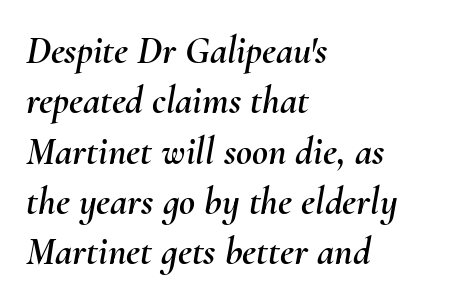
Check under the words: just untouched page. Spacing verdict: proportional, widths tailored to each character. Baseline-to-baseline distance is the conventional proportion of letter height. This sample uses an oblique cut, with every glyph tilted off the vertical. Teacher's note: observe the even left margin — that is flush-left alignment.
